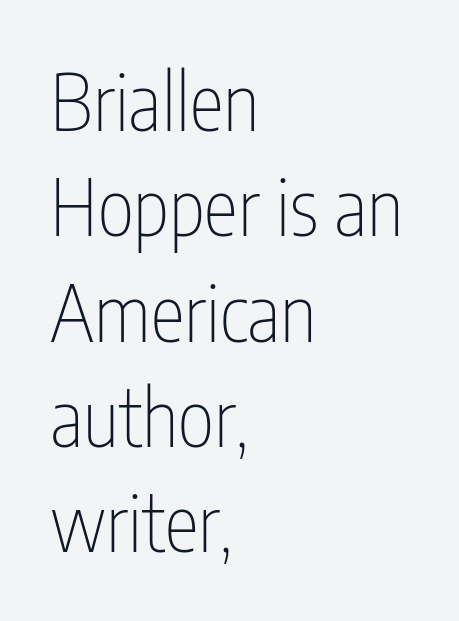
The image shows 78 px thin, condensed sans-serif type, upright; set left-aligned, normal line spacing (1.35x), normal letter spacing, not underlined; low stroke contrast and a medium x-height.
